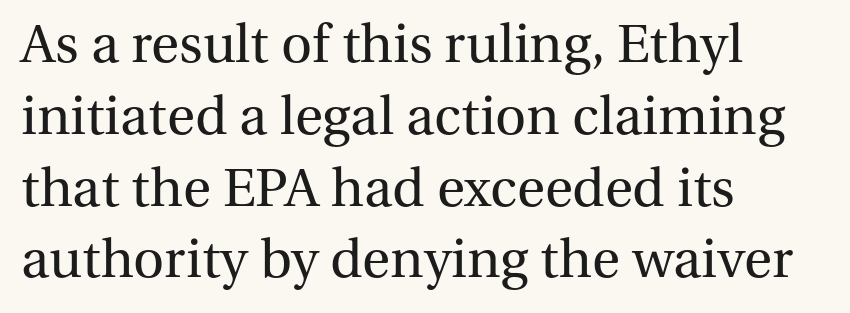
The image shows 54 px regular-weight serif type, upright; set left-aligned, normal line spacing (1.33x), normal letter spacing, not underlined; medium stroke contrast and a medium x-height.
